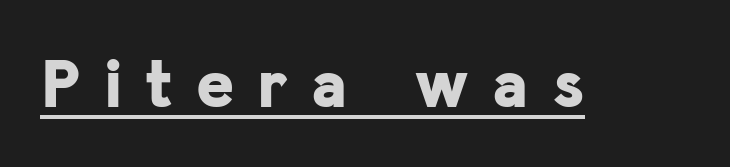
The image shows 72 px bold sans-serif type, upright; set unusually wide letter spacing (+0.34 em), underlined; low stroke contrast and a medium x-height.
